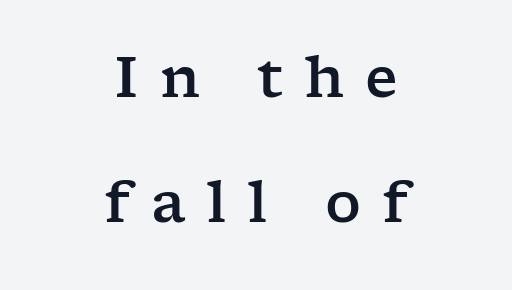
The image shows 56 px wide serif type, upright; set centered, loose line spacing (2.23x), unusually wide letter spacing (+0.38 em), not underlined; low stroke contrast and a medium x-height.
